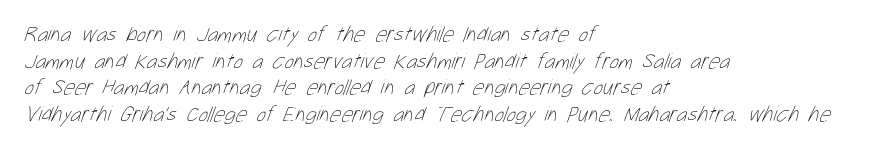
Is the stroke heavy? The answer is a plain regular-or-lighter. Any mark beneath the type? The region is blank. The face used here is rendered with its standard letterfit. Leftover space on each line is placed entirely after the last word.
